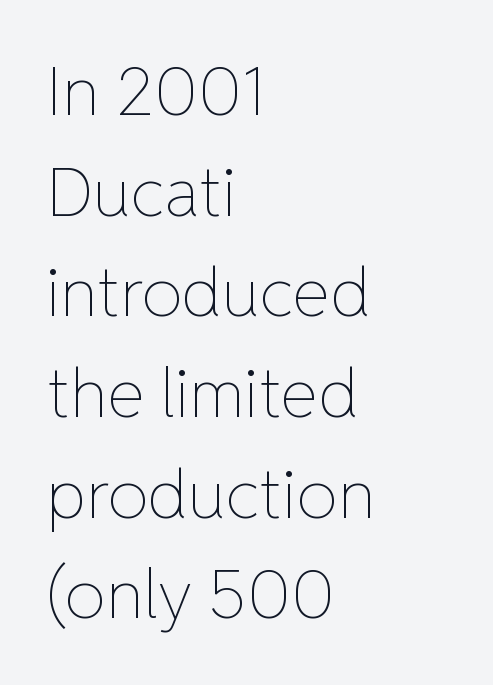
Clear beneath every line of the passage. The letters sit at their default tracking, neither squeezed nor spread. Caption: face not bold, strokes unweighted. The passage is arranged the way most books set body copy — flush left. The lines sit at an ordinary, default distance from one another. If you drew a line through each stem, it would be perfectly vertical.
